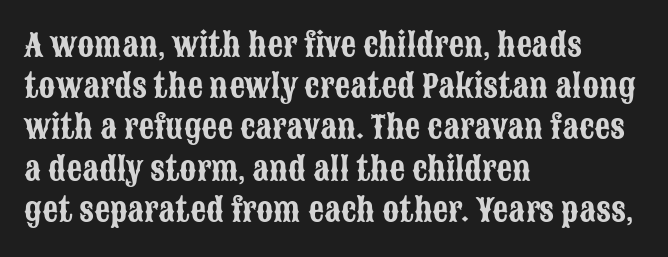
Q: Is the text italic (slanted)? A: No, it is upright.
Q: Is the typeface a serif or a sans-serif typeface? A: Sans-serif.
Q: Is the text underlined? A: No.
Q: How is the paragraph aligned? A: Left-aligned.
Q: Is the spacing between letters normal or unusually wide? A: Normal.
Q: Is the spacing between lines tight, normal or loose? A: Normal.
Q: Width (condensed, normal, or wide)? A: Condensed.
Q: Stroke contrast? A: Low.
Q: x-height? A: Large.
Q: Monospaced? A: No.
